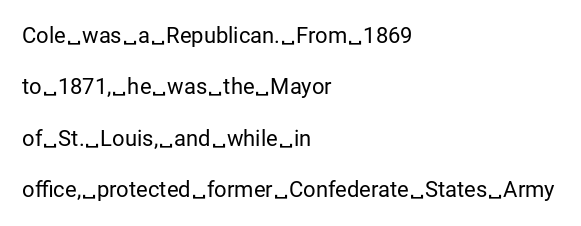
Heft: none added — not bold. The rendering uses a large line-height, opening up the rows. The lettering stays uniformly vertical, giving the passage a roman look. The gap between lines stays unmarked. The paragraph shown leans on its left margin. No extra tracking has been applied to these lines.
